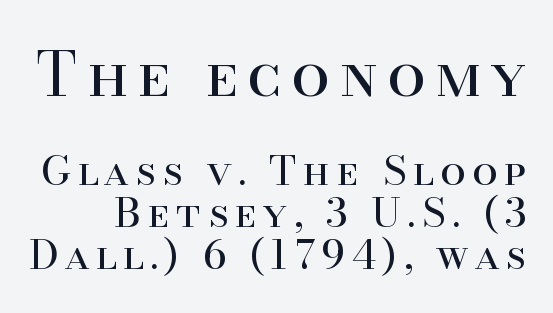
Each letter keeps its own natural width here, so spacing adapts to shape. The space directly below the letters is spotless. Italic? Not at all — the glyphs are vertical. In terms of leading, this rendering errs on the cramped side. Small tapered or slab feet sit at the stroke ends, so this counts as serif. Weight class: somewhere from thin through regular.
